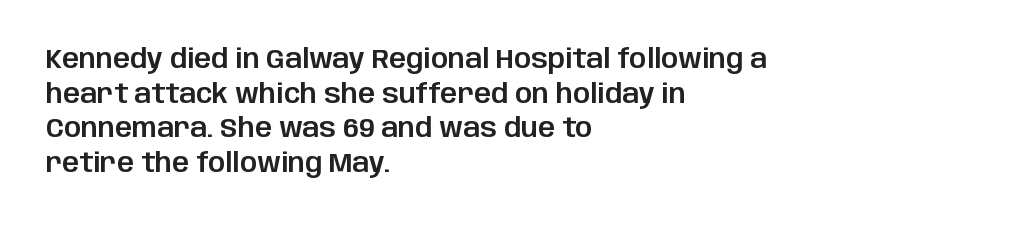
{"italic": "no", "underline": "no", "align": "left", "line_spacing": "normal", "line_spacing_ratio": 1.28, "letter_spacing": "normal", "letter_spacing_em": 0.0, "glyph_px": 27}
